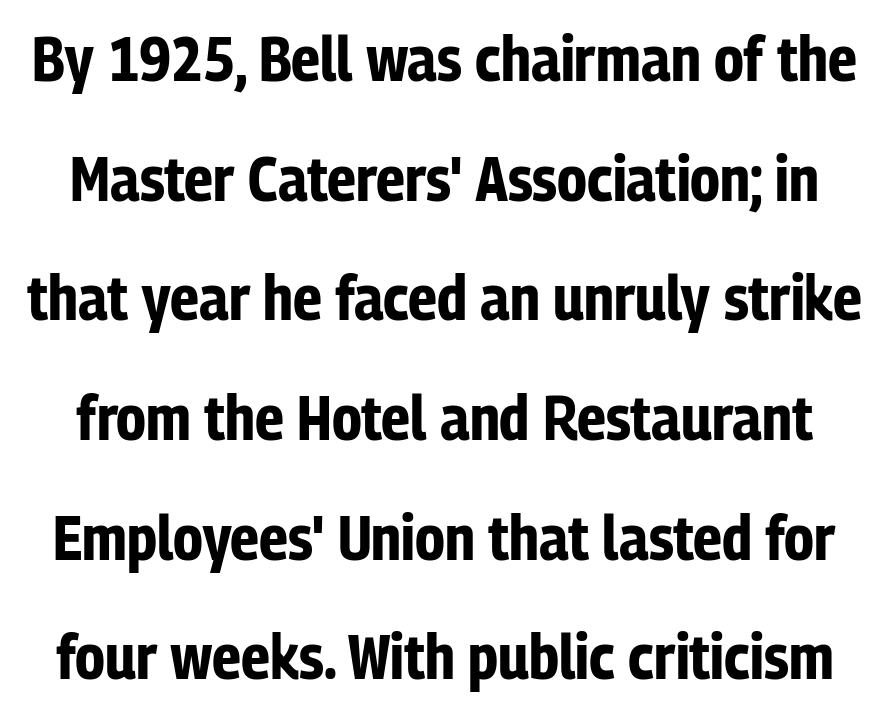
The sample has been set heavy, in full bold. No extra tracking has been applied to these lines. Each letter keeps its own natural width here, so spacing adapts to shape. Is there any slant? The stems are plumb. Words float on clear page, feet unadorned.
